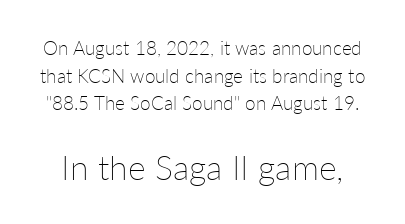
Glance below the letters and you will spot only blank space. On a weight scale, this lands at 450 or below. Tracking value appears to be zero — textbook default spacing. The rendering uses natural spacing where letterforms have individual widths.
